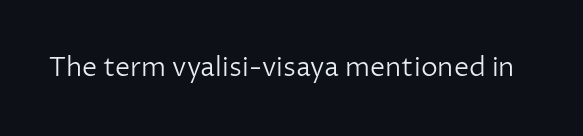
Q: Is the text bold? A: No.
Q: Is the text italic (slanted)? A: No, it is upright.
Q: Is the text underlined? A: No.
Q: Is the spacing between letters normal or unusually wide? A: Normal.
